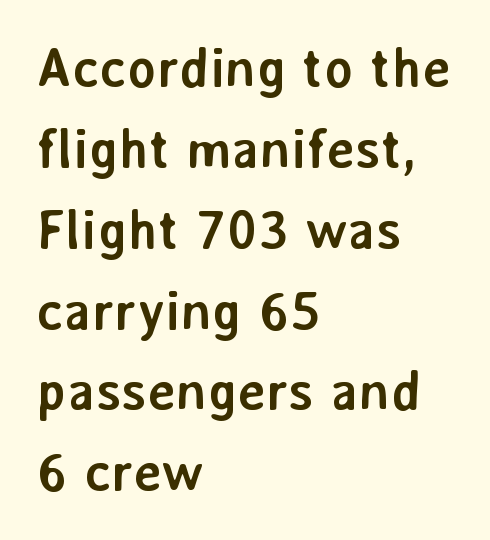
{"serif": "no", "italic": "no", "bold": "yes", "weight": "semibold", "width": "normal", "stroke_contrast": "low", "x_height": "medium", "monospaced": "no", "underline": "no", "align": "left", "line_spacing": "normal", "line_spacing_ratio": 1.47, "letter_spacing": "normal", "letter_spacing_em": 0.0, "glyph_px": 55}
